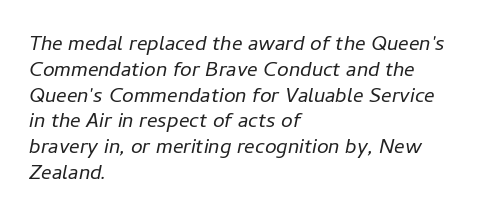
Q: Is the text bold? A: No.
Q: Is the text italic (slanted)? A: Yes, it leans right by about 11 degrees.
Q: Is the text underlined? A: No.
Q: How is the paragraph aligned? A: Left-aligned.
Q: Is the spacing between letters normal or unusually wide? A: Normal.
